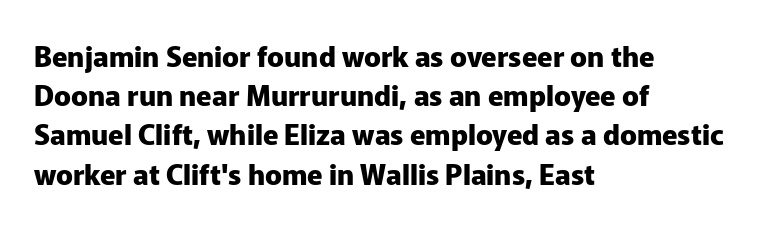
Letter spacing: default. Type without underlining. Which margin do the lines hug? The left one — the right edge is uneven. The glyphs in this specimen are sans serif.
